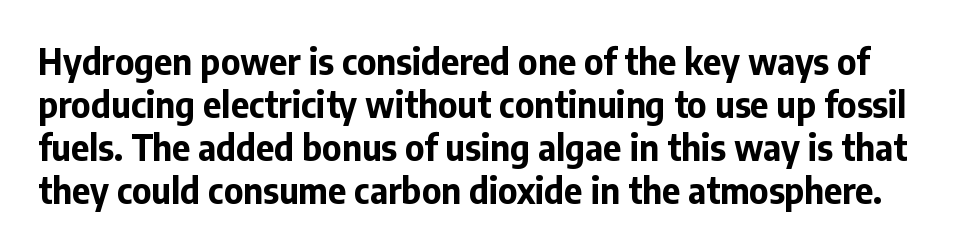
The image shows 35 px bold sans-serif type, upright; set line spacing 1.23x, normal letter spacing, not underlined; low stroke contrast and a medium x-height.
